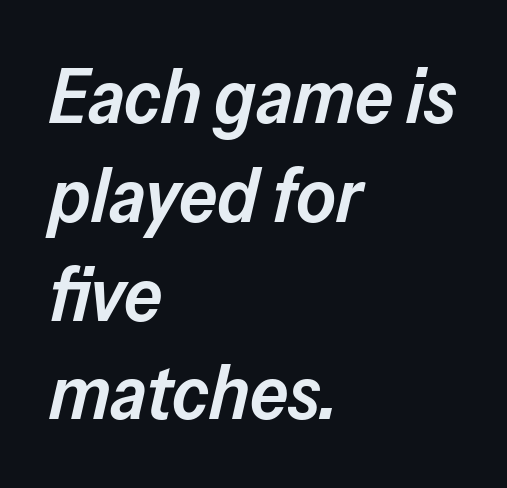
{"italic": "yes", "lean": "right", "slant_degrees": 13, "bold": "semi", "weight": "semibold", "width": "normal", "stroke_contrast": "low", "x_height": "medium", "monospaced": "no", "underline": "no", "align": "left", "line_spacing": "normal", "line_spacing_ratio": 1.3, "letter_spacing": "normal", "letter_spacing_em": 0.0, "glyph_px": 76}
